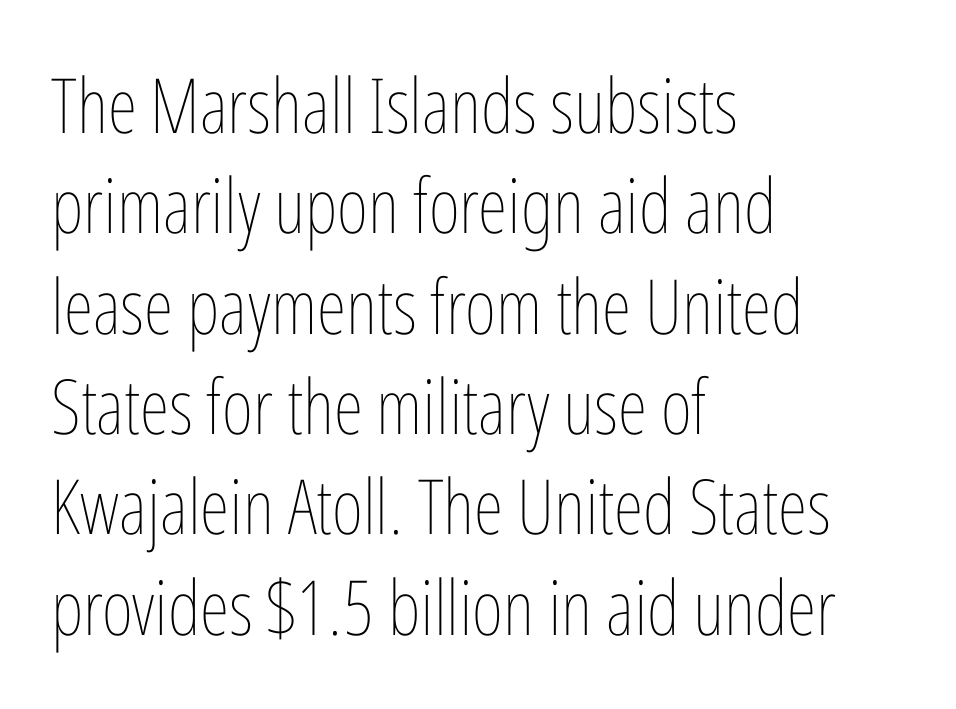
{"italic": "no", "bold": "no", "weight": "thin", "width": "condensed", "stroke_contrast": "low", "x_height": "medium", "monospaced": "no", "underline": "no", "align": "left", "line_spacing": "normal", "line_spacing_ratio": 1.32, "letter_spacing": "normal", "letter_spacing_em": 0.0, "glyph_px": 76}
